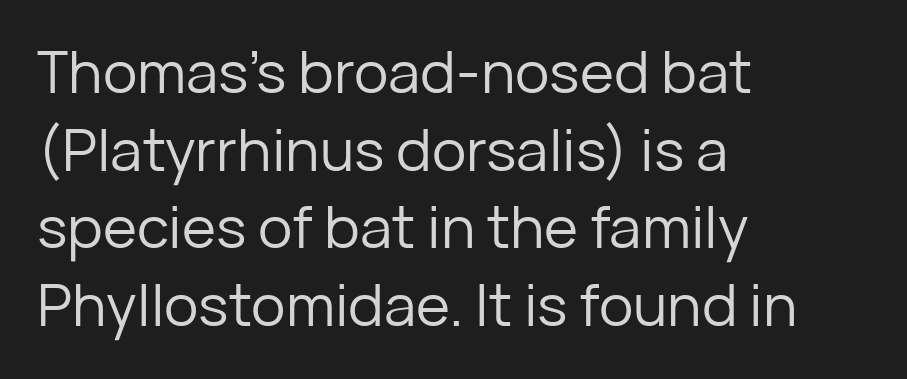
{"serif": "no", "italic": "no", "bold": "no", "weight": "regular", "width": "normal", "stroke_contrast": "low", "x_height": "medium", "monospaced": "no", "underline": "no", "align": "left", "line_spacing": "normal", "line_spacing_ratio": 1.34, "letter_spacing": "normal", "letter_spacing_em": 0.0, "glyph_px": 58}
